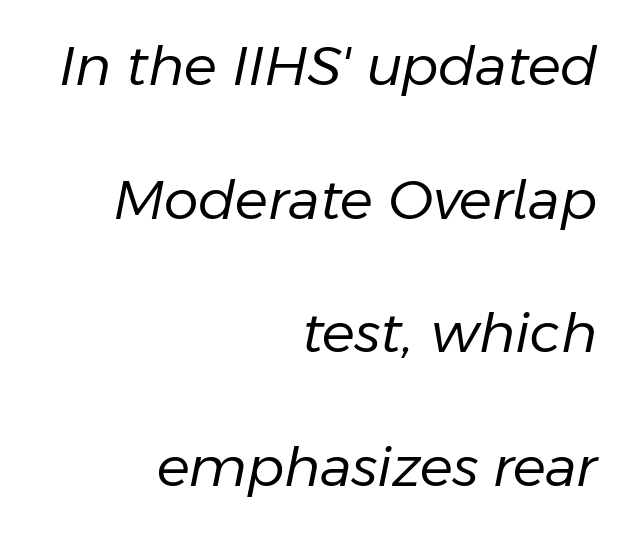
{"italic": "yes", "lean": "right", "slant_degrees": 11, "bold": "no", "weight": "regular", "width": "normal", "stroke_contrast": "low", "x_height": "medium", "monospaced": "no", "underline": "no", "align": "right", "line_spacing": "loose", "line_spacing_ratio": 2.43, "letter_spacing": "normal", "letter_spacing_em": 0.0, "glyph_px": 55}
